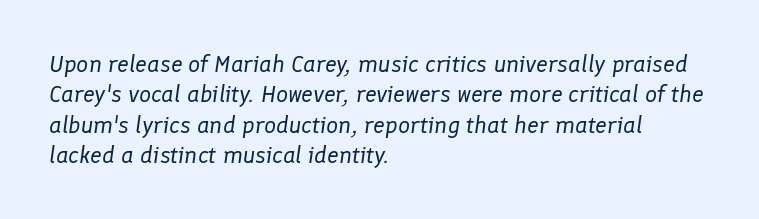
The leading is moderate, giving the passage an even texture. Notice how the passage keeps a crisp vertical edge on the left only. Quick note: underline off. Is the type slanted? Yes — the strokes lean at a clear angle.
